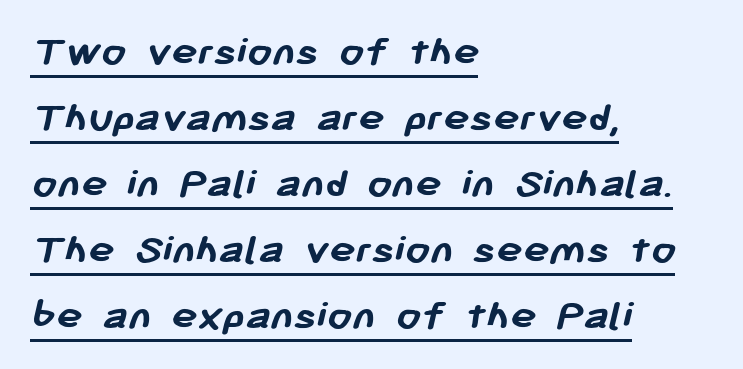
The image shows 44 px semibold sans-serif type; set left-aligned, normal line spacing (1.5x), normal letter spacing, underlined; low stroke contrast and a medium x-height.
